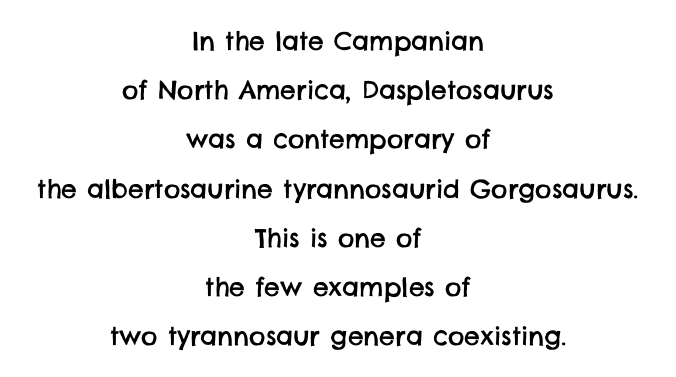
{"underline": "no", "align": "center", "line_spacing": "loose", "line_spacing_ratio": 1.97, "letter_spacing": "normal", "letter_spacing_em": 0.0, "glyph_px": 25}
